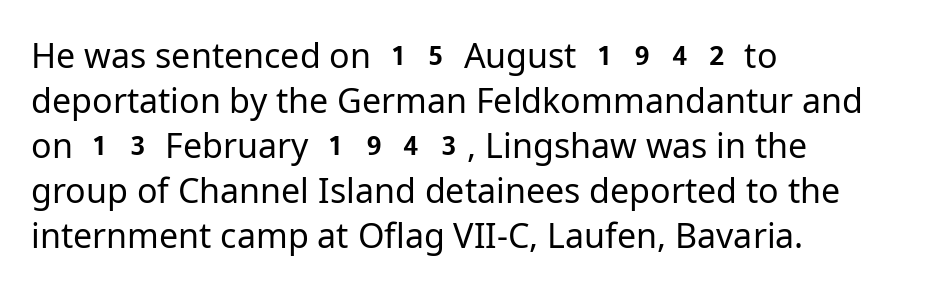
{"serif": "no", "italic": "no", "bold": "no", "weight": "regular", "width": "normal", "stroke_contrast": "low", "x_height": "medium", "monospaced": "no", "underline": "no", "align": "left", "line_spacing": "normal", "line_spacing_ratio": 1.32, "letter_spacing": "normal", "letter_spacing_em": 0.0, "glyph_px": 34}
